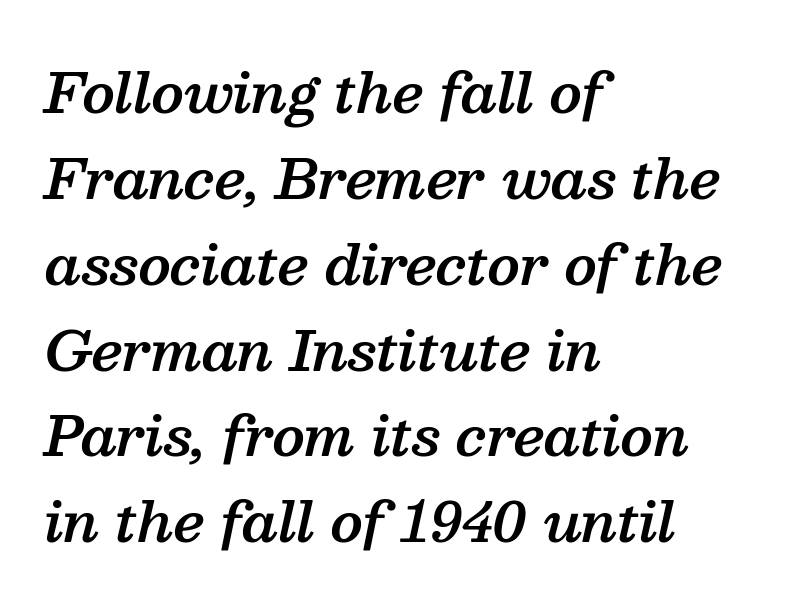
The image shows 54 px semibold serif type, italic (leaning right); set left-aligned, normal line spacing (1.59x), normal letter spacing, not underlined; medium stroke contrast and a medium x-height.
